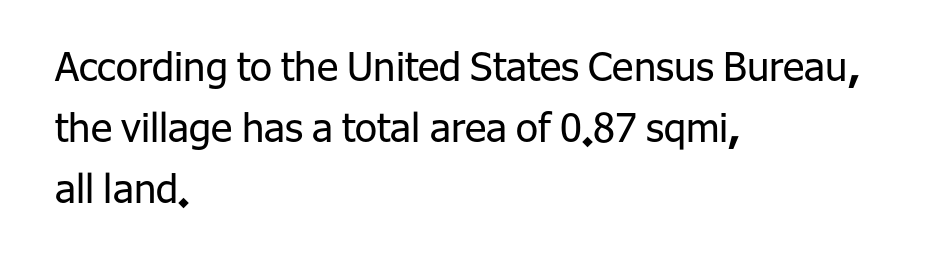
The image shows 40 px regular-weight sans-serif type, upright; set left-aligned, normal line spacing (1.52x), normal letter spacing, not underlined; low stroke contrast and a medium x-height.
